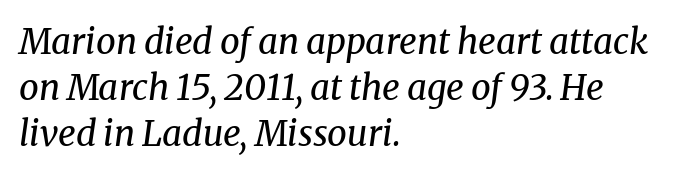
Q: Is the text bold? A: No.
Q: Is the text italic (slanted)? A: Yes, it leans right by about 8 degrees.
Q: Is the typeface a serif or a sans-serif typeface? A: Serif.
Q: Is the text underlined? A: No.
Q: How is the paragraph aligned? A: Left-aligned.
Q: Is the spacing between letters normal or unusually wide? A: Normal.
Q: Is the spacing between lines tight, normal or loose? A: Normal.
Q: Width (condensed, normal, or wide)? A: Normal.
Q: Stroke contrast? A: Medium.
Q: x-height? A: Medium.
Q: Monospaced? A: No.
